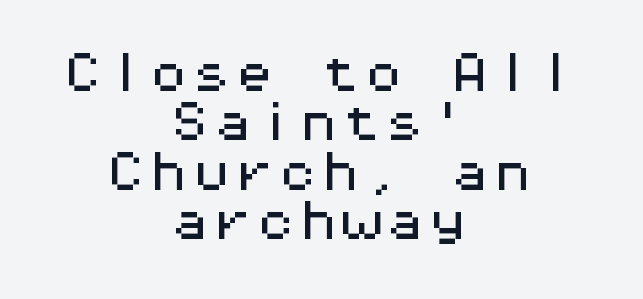
{"serif": "no", "italic": "no", "width": "wide", "stroke_contrast": "medium", "x_height": "medium", "monospaced": "yes", "underline": "no", "align": "center", "line_spacing": "tight", "line_spacing_ratio": 1.15, "letter_spacing": "normal", "letter_spacing_em": 0.0, "glyph_px": 43}
